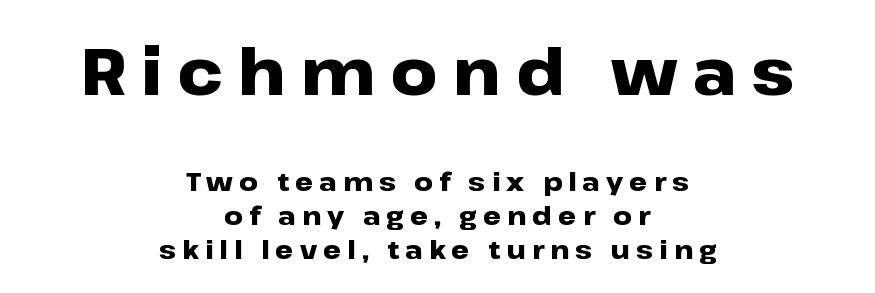
The earlier block is typeset at a bigger size than the later block. A bare baseline throughout the passage. Weight: bold. Regarding leading, the lines here are spaced in the standard way. To sum up the face: it is a sans, with no serifs. This sample uses an upright cut, with every glyph sitting square on the baseline.
